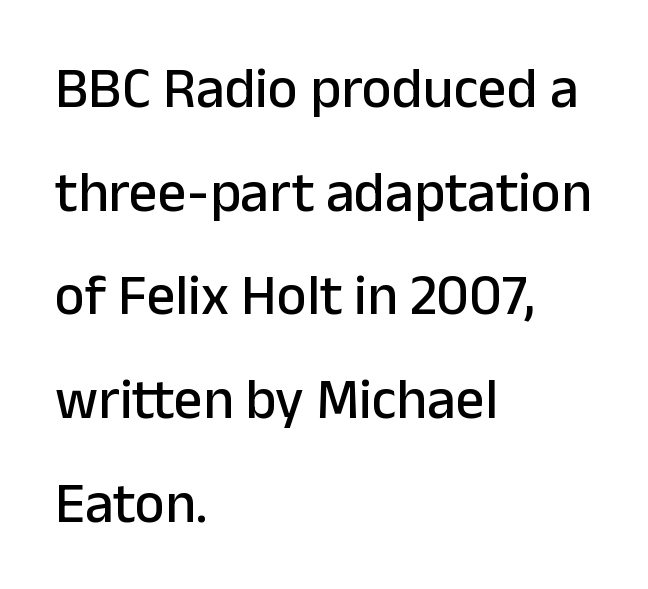
The image shows 57 px sans-serif type, upright; set left-aligned, line spacing 1.82x, normal letter spacing, not underlined; low stroke contrast and a medium x-height.
